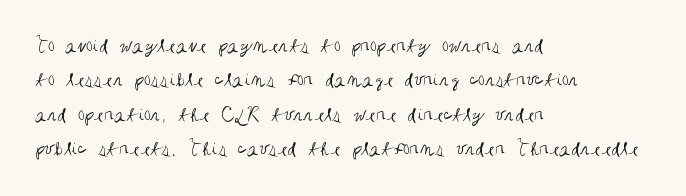
{"bold": "no", "underline": "no", "align": "left", "line_spacing": "normal", "line_spacing_ratio": 1.56, "letter_spacing": "normal", "letter_spacing_em": 0.0, "glyph_px": 22}
